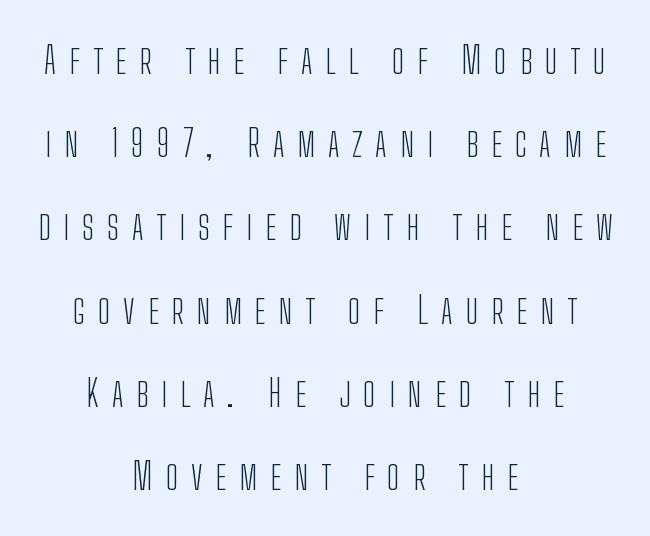
{"serif": "no", "italic": "no", "bold": "no", "weight": "light", "width": "condensed", "stroke_contrast": "low", "x_height": "medium", "monospaced": "no", "underline": "no", "align": "center", "line_spacing": "loose", "line_spacing_ratio": 2.25, "letter_spacing": "wide", "letter_spacing_em": 0.35, "glyph_px": 37}
